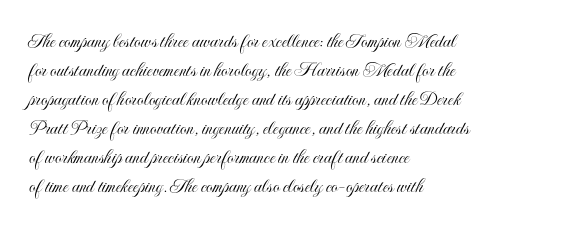
Q: Is the text italic (slanted)? A: Yes.
Q: Is the text underlined? A: No.
Q: How is the paragraph aligned? A: Left-aligned.
Q: Is the spacing between letters normal or unusually wide? A: Normal.
Q: Is the spacing between lines tight, normal or loose? A: Normal.
